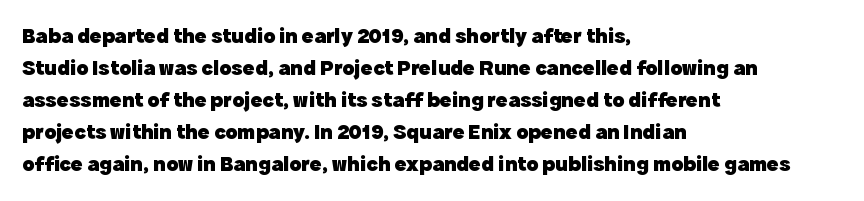
{"italic": "no", "bold": "yes", "underline": "no", "align": "left", "line_spacing": "normal", "line_spacing_ratio": 1.46, "letter_spacing": "normal", "letter_spacing_em": 0.0, "glyph_px": 22}
